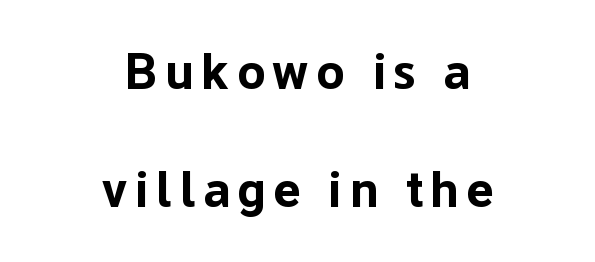
Q: Is the text bold? A: Yes.
Q: Is the text italic (slanted)? A: No, it is upright.
Q: Is the typeface a serif or a sans-serif typeface? A: Sans-serif.
Q: Is the text underlined? A: No.
Q: How is the paragraph aligned? A: Centered.
Q: Is the spacing between lines tight, normal or loose? A: Loose.
Q: Width (condensed, normal, or wide)? A: Normal.
Q: Stroke contrast? A: Low.
Q: x-height? A: Medium.
Q: Monospaced? A: No.
